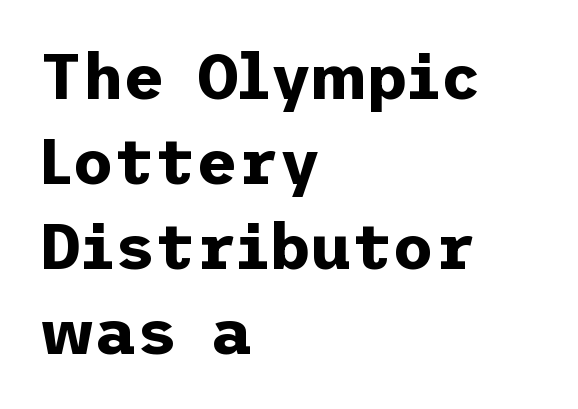
Q: Is the text bold? A: Yes.
Q: Is the text italic (slanted)? A: No, it is upright.
Q: Is the typeface a serif or a sans-serif typeface? A: Sans-serif.
Q: Is the text underlined? A: No.
Q: How is the paragraph aligned? A: Left-aligned.
Q: Is the spacing between letters normal or unusually wide? A: Normal.
Q: Is the spacing between lines tight, normal or loose? A: Normal.
Q: Width (condensed, normal, or wide)? A: Normal.
Q: Stroke contrast? A: Low.
Q: x-height? A: Medium.
